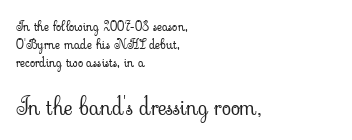
{"italic": "no", "bold": "no", "underline": "no", "align": "left", "line_spacing": "normal", "line_spacing_ratio": 1.3, "letter_spacing": "normal", "letter_spacing_em": 0.0, "larger_block": "second", "size_ratio": 1.71, "glyph_px": 24}
